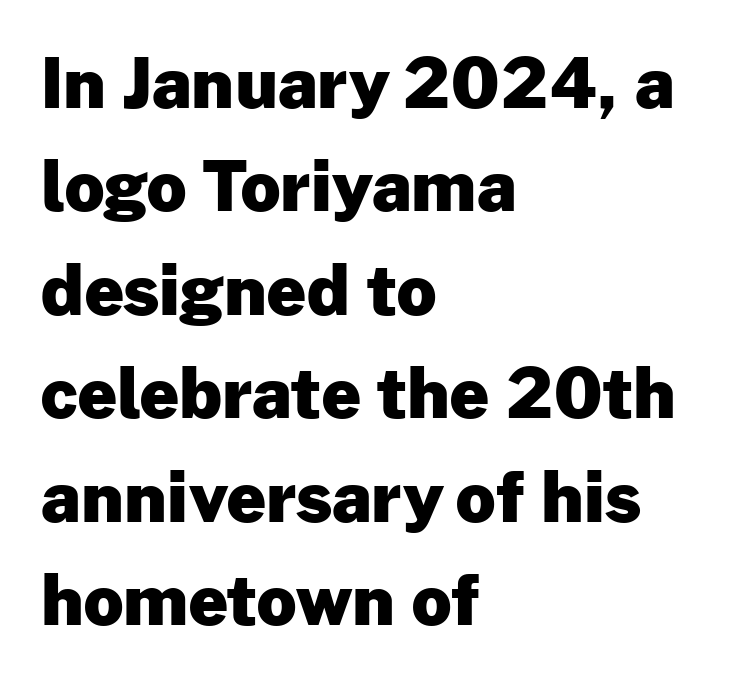
The image shows 69 px heavy sans-serif type, upright; set left-aligned, normal line spacing (1.5x), normal letter spacing, not underlined; low stroke contrast and a medium x-height.
